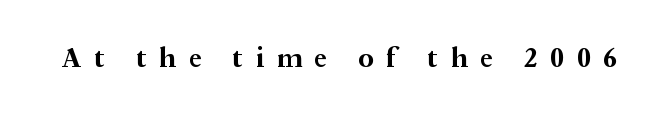
Characters remain perfectly vertical along every line. This is serif lettering, the kind often seen in printed books. Words appear elongated and porous because spacing is wide. Every letter is thick-stroked: bold, no question. The rendering uses natural spacing where letterforms have individual widths.
